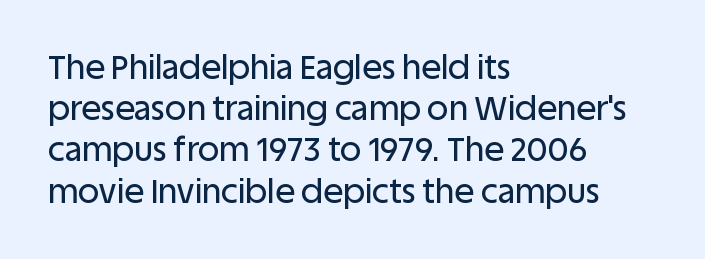
{"serif": "no", "italic": "no", "width": "normal", "stroke_contrast": "low", "x_height": "large", "monospaced": "no", "underline": "no", "align": "left", "line_spacing": "normal", "line_spacing_ratio": 1.25, "letter_spacing": "normal", "letter_spacing_em": 0.0, "glyph_px": 33}
